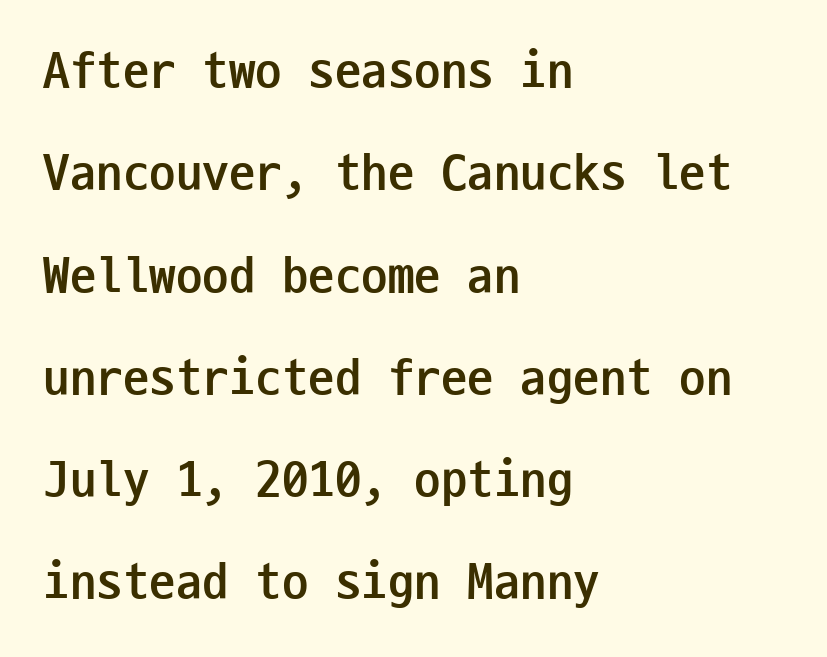
Line starts are locked; line ends wander. Serif or sans? Sans — the stroke terminals are bare. Thick stems and heavy bowls — unmistakably bold. Students, note that the glyphs here touch the page at normal intervals.
